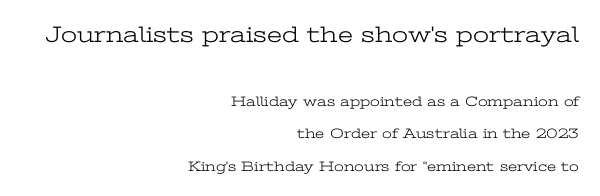
Q: Is the text bold? A: No.
Q: Is the text italic (slanted)? A: No, it is upright.
Q: Is the text underlined? A: No.
Q: How is the paragraph aligned? A: Right-aligned.
Q: Is the spacing between letters normal or unusually wide? A: Normal.
Q: Is the spacing between lines tight, normal or loose? A: Loose.
Q: Which block of text is set in a larger size, the first (top) or the second (bottom)? A: The first (top) one.
